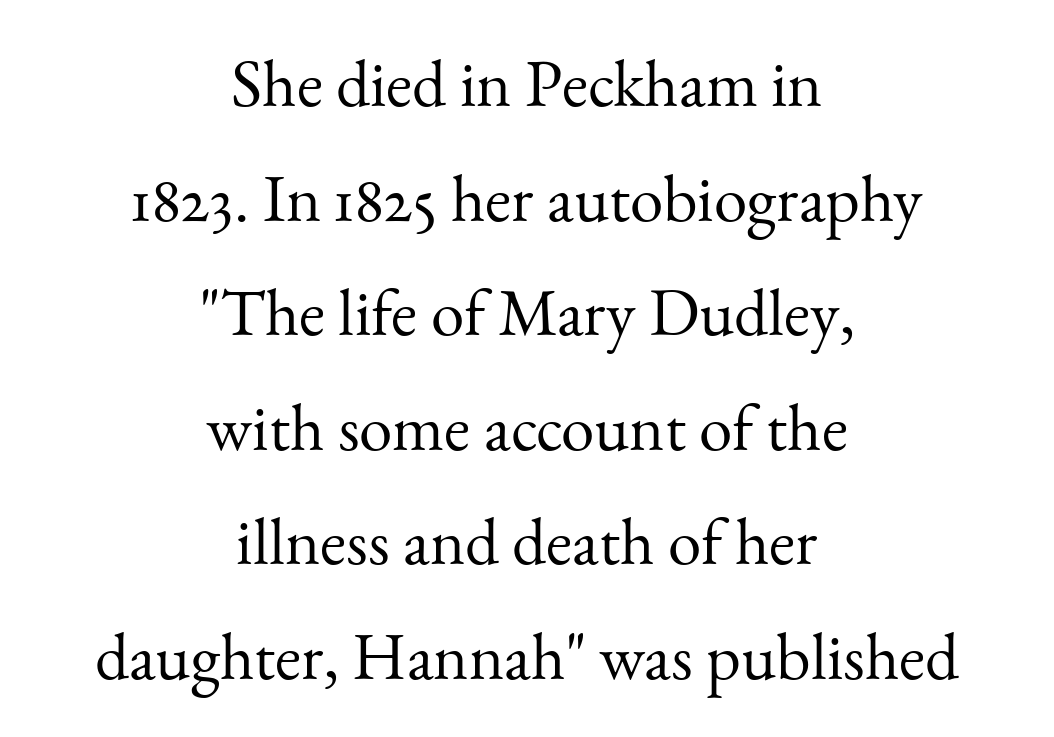
The image shows 67 px light serif type, upright; set centered, line spacing 1.71x, normal letter spacing, not underlined; medium stroke contrast and a small x-height.
